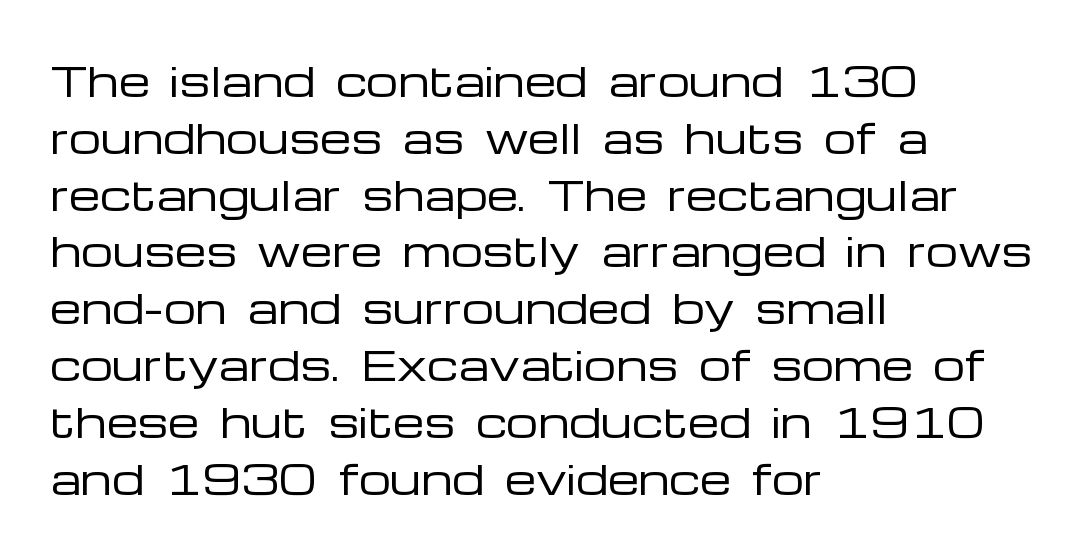
Q: Is the text bold? A: No.
Q: Is the text italic (slanted)? A: No, it is upright.
Q: Is the typeface a serif or a sans-serif typeface? A: Sans-serif.
Q: Is the text underlined? A: No.
Q: How is the paragraph aligned? A: Left-aligned.
Q: Is the spacing between letters normal or unusually wide? A: Normal.
Q: Is the spacing between lines tight, normal or loose? A: Normal.
Q: Width (condensed, normal, or wide)? A: Wide.
Q: Stroke contrast? A: Low.
Q: x-height? A: Medium.
Q: Monospaced? A: No.
